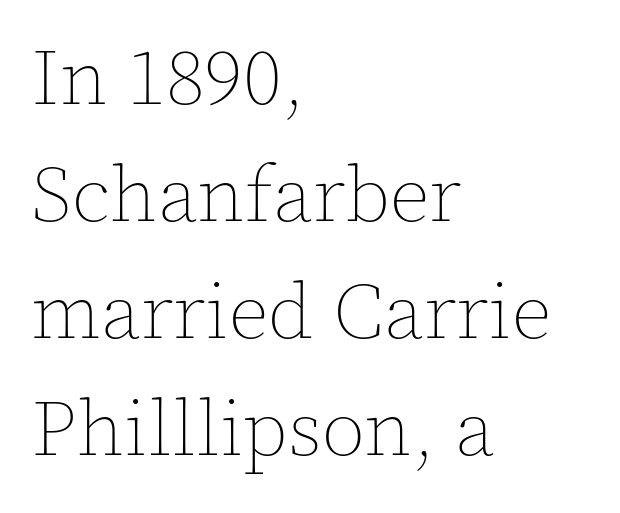
The image shows 79 px thin type, upright; set left-aligned, normal line spacing (1.48x), normal letter spacing, not underlined; a medium x-height.
